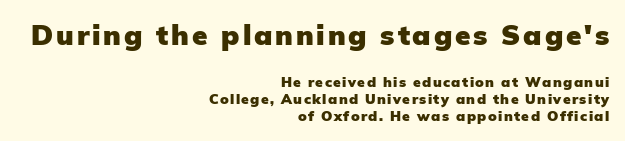
{"serif": "no", "italic": "no", "bold": "yes", "weight": "heavy", "width": "normal", "stroke_contrast": "low", "x_height": "medium", "monospaced": "no", "underline": "no", "align": "right", "line_spacing_ratio": 1.2, "larger_block": "first", "size_ratio": 2.0, "glyph_px": 28}
